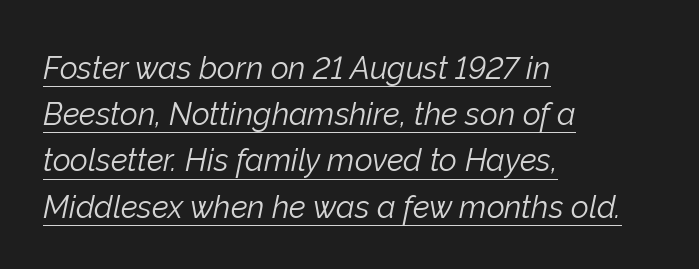
The image shows 31 px light type, italic (leaning right); set left-aligned, normal line spacing (1.49x), normal letter spacing, underlined; low stroke contrast and a medium x-height.
